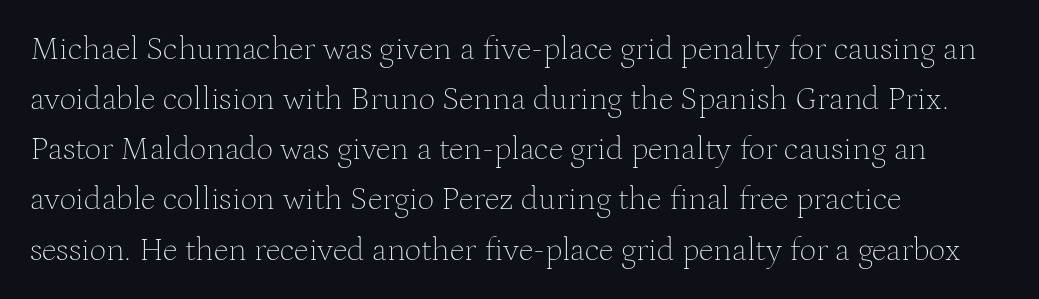
{"serif": "yes", "italic": "no", "bold": "no", "weight": "thin", "width": "normal", "stroke_contrast": "medium", "x_height": "medium", "monospaced": "no", "underline": "no", "align": "left", "line_spacing": "normal", "line_spacing_ratio": 1.52, "letter_spacing": "normal", "letter_spacing_em": 0.0, "glyph_px": 33}
